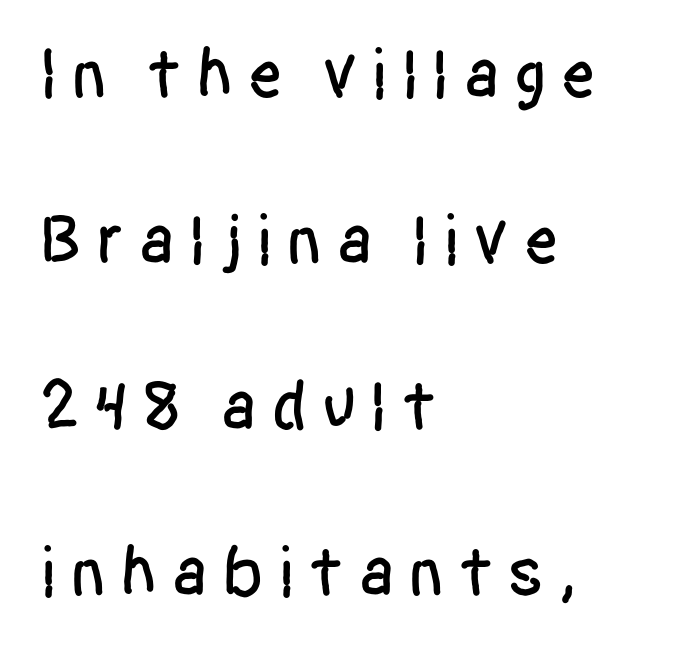
The image shows 71 px condensed sans-serif type, upright; set left-aligned, loose line spacing (2.34x), not underlined; low stroke contrast and a large x-height.
